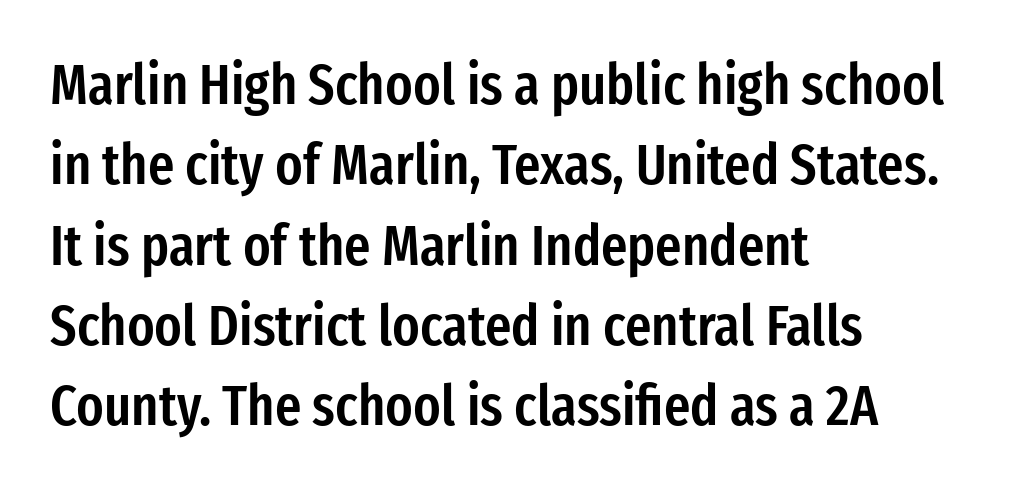
{"serif": "no", "italic": "no", "bold": "semi", "weight": "semibold", "width": "condensed", "stroke_contrast": "low", "x_height": "medium", "monospaced": "no", "underline": "no", "align": "left", "line_spacing": "normal", "line_spacing_ratio": 1.41, "letter_spacing": "normal", "letter_spacing_em": 0.0, "glyph_px": 57}
